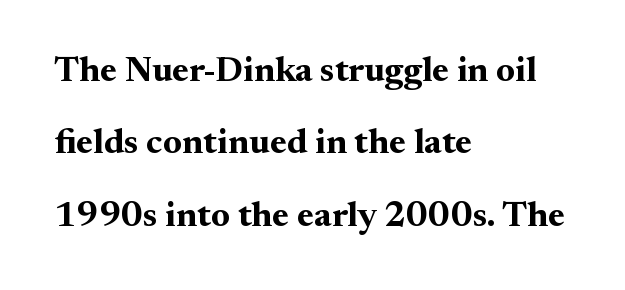
Q: Is the text bold? A: Yes.
Q: Is the text italic (slanted)? A: No, it is upright.
Q: Is the typeface a serif or a sans-serif typeface? A: Serif.
Q: Is the text underlined? A: No.
Q: How is the paragraph aligned? A: Left-aligned.
Q: Is the spacing between letters normal or unusually wide? A: Normal.
Q: Is the spacing between lines tight, normal or loose? A: Loose.
Q: Width (condensed, normal, or wide)? A: Normal.
Q: Stroke contrast? A: Medium.
Q: x-height? A: Small.
Q: Monospaced? A: No.
